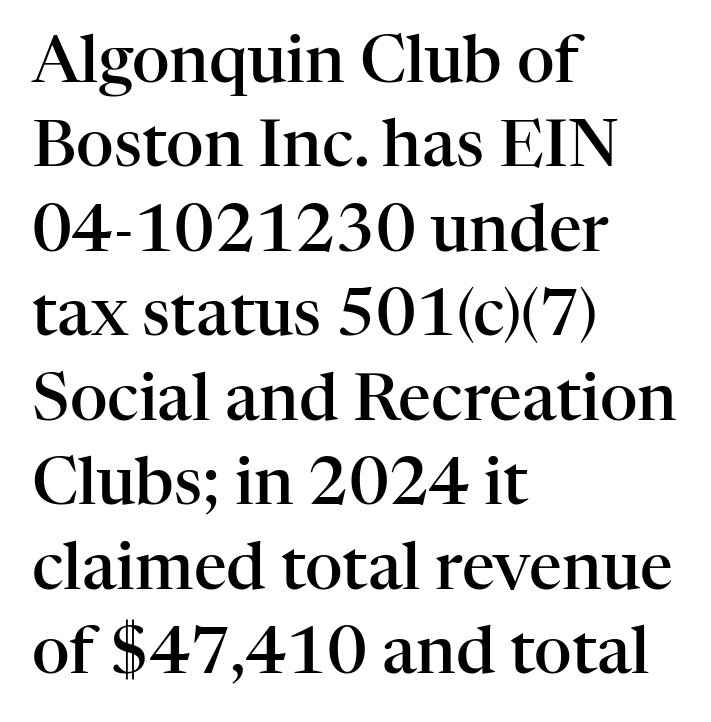
{"serif": "yes", "italic": "no", "bold": "semi", "weight": "semibold", "width": "normal", "stroke_contrast": "high", "x_height": "medium", "monospaced": "no", "underline": "no", "align": "left", "line_spacing": "normal", "line_spacing_ratio": 1.3, "letter_spacing": "normal", "letter_spacing_em": 0.0, "glyph_px": 65}
